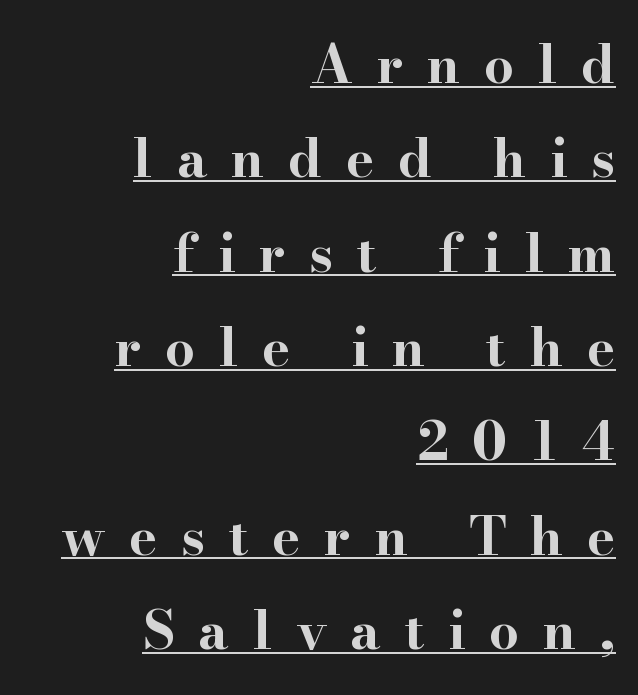
{"serif": "yes", "italic": "no", "bold": "yes", "weight": "bold", "width": "wide", "stroke_contrast": "high", "x_height": "small", "monospaced": "no", "underline": "yes", "align": "right", "line_spacing_ratio": 1.78, "letter_spacing": "wide", "letter_spacing_em": 0.45, "glyph_px": 53}
